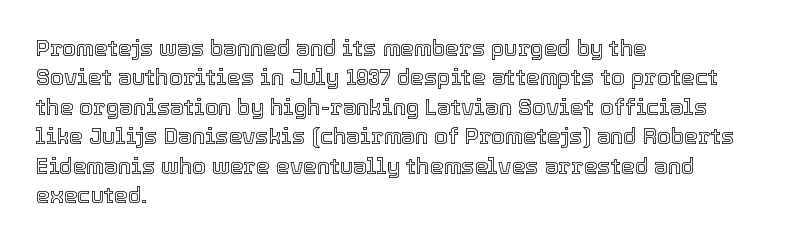
Q: Is the text italic (slanted)? A: No, it is upright.
Q: Is the text underlined? A: No.
Q: How is the paragraph aligned? A: Left-aligned.
Q: Is the spacing between letters normal or unusually wide? A: Normal.
Q: Is the spacing between lines tight, normal or loose? A: Normal.
